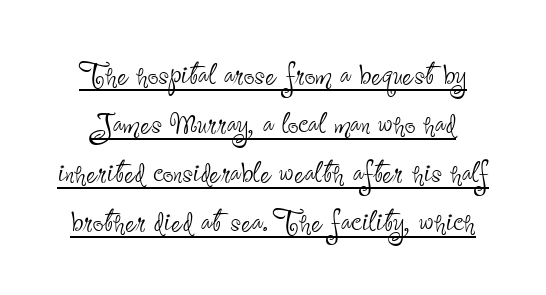
The image shows 38 px thin, condensed sans-serif type; set normal line spacing (1.29x), normal letter spacing, underlined; low stroke contrast and a small x-height.
